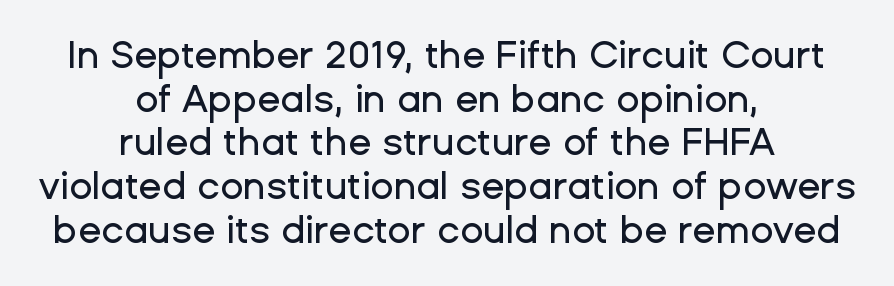
Inter-character spacing is left at the font's built-in metrics. Note the varied advance widths — an 'i' is clearly narrower than an 'm'. Layout note: lines centered. Letters rest on an invisible, unmarked baseline. Baseline-to-baseline distance is barely more than the letter height. These lines are composed in type without serifs.
